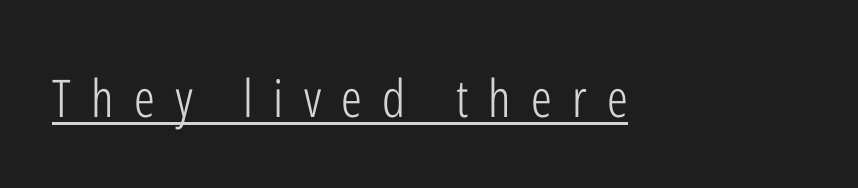
No heavy texture on the line: the type isn't bold. Like a heading marked for emphasis, these lines bear an underscore. Every stem runs plumb, perpendicular to the baseline. This sample has the flowing, uneven cadence of proportional lettering. In terms of letterform style, serifs are entirely absent.
